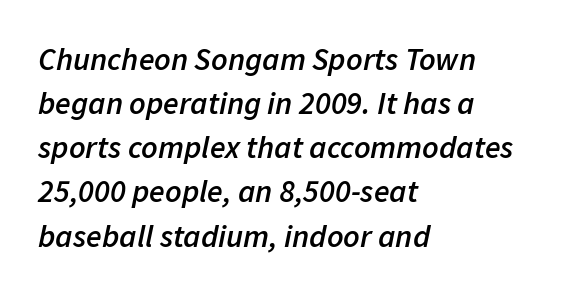
{"italic": "yes", "lean": "right", "slant_degrees": 11, "bold": "semi", "weight": "semibold", "width": "normal", "stroke_contrast": "low", "x_height": "medium", "monospaced": "no", "underline": "no", "align": "left", "line_spacing": "normal", "line_spacing_ratio": 1.38, "letter_spacing": "normal", "letter_spacing_em": 0.0, "glyph_px": 32}
